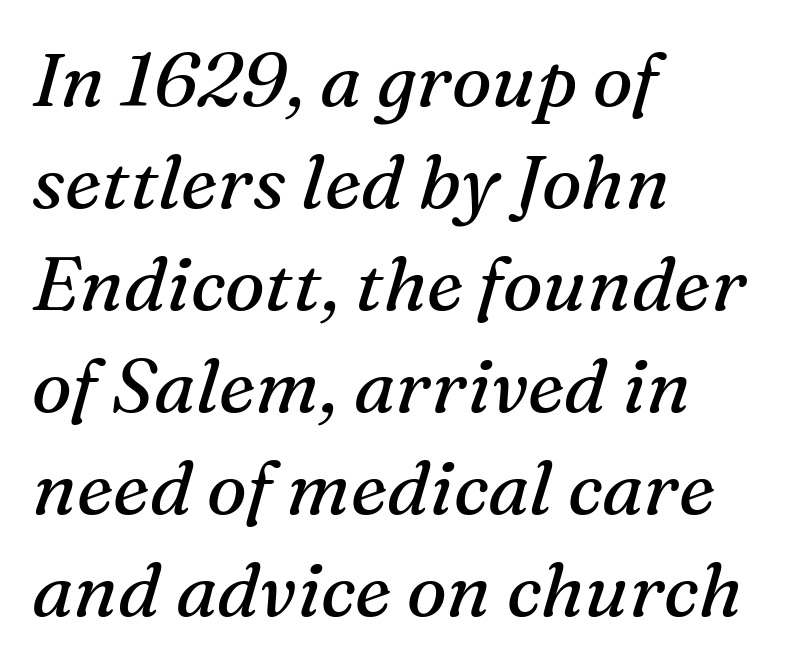
{"serif": "yes", "italic": "yes", "lean": "right", "slant_degrees": 16, "bold": "no", "weight": "regular", "width": "normal", "stroke_contrast": "medium", "x_height": "medium", "monospaced": "no", "underline": "no", "align": "left", "line_spacing": "normal", "line_spacing_ratio": 1.36, "letter_spacing": "normal", "letter_spacing_em": 0.0, "glyph_px": 75}
